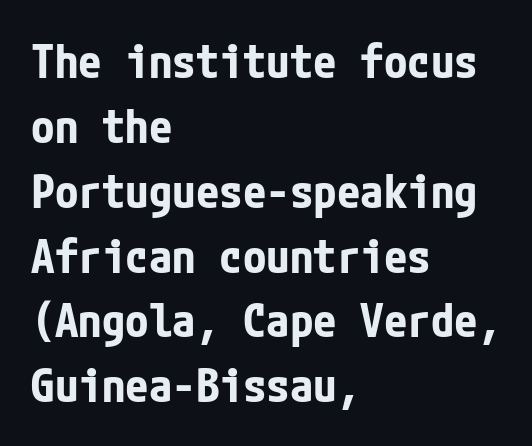
{"serif": "no", "italic": "no", "bold": "yes", "weight": "bold", "width": "condensed", "stroke_contrast": "low", "x_height": "medium", "underline": "no", "align": "left", "line_spacing": "normal", "line_spacing_ratio": 1.38, "letter_spacing": "normal", "letter_spacing_em": 0.0, "glyph_px": 47}
